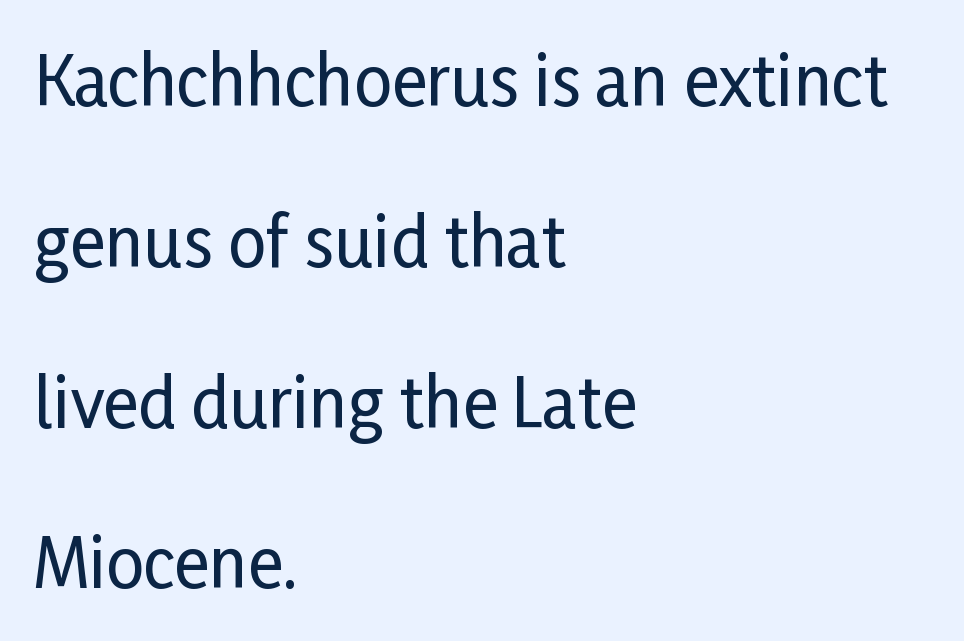
Q: Is the text italic (slanted)? A: No, it is upright.
Q: Is the typeface a serif or a sans-serif typeface? A: Sans-serif.
Q: Is the text underlined? A: No.
Q: How is the paragraph aligned? A: Left-aligned.
Q: Is the spacing between letters normal or unusually wide? A: Normal.
Q: Is the spacing between lines tight, normal or loose? A: Loose.
Q: Width (condensed, normal, or wide)? A: Condensed.
Q: Stroke contrast? A: Low.
Q: x-height? A: Medium.
Q: Monospaced? A: No.
